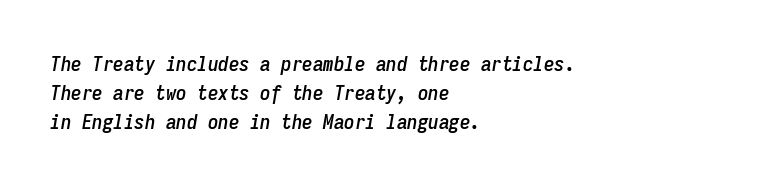
Tracking value appears to be zero — textbook default spacing. Nobody drew a line under any word here. If you drew a line through each stem, it would be angled. The paragraph has a hard left edge and a soft right edge. Whoever set this chose a conventional vertical rhythm.
